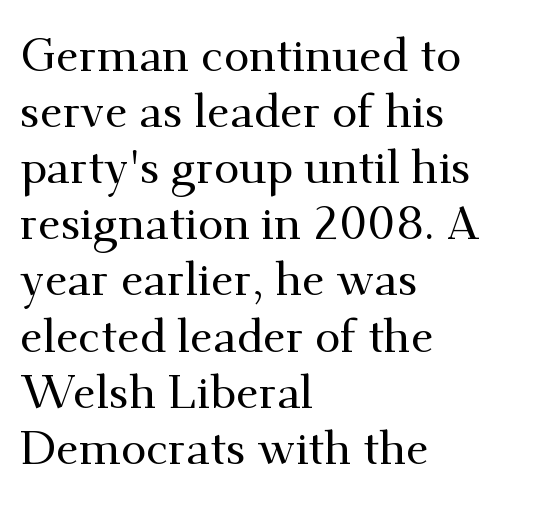
The image shows 46 px serif type, upright; set left-aligned, line spacing 1.22x, normal letter spacing, not underlined; medium stroke contrast and a small x-height.
